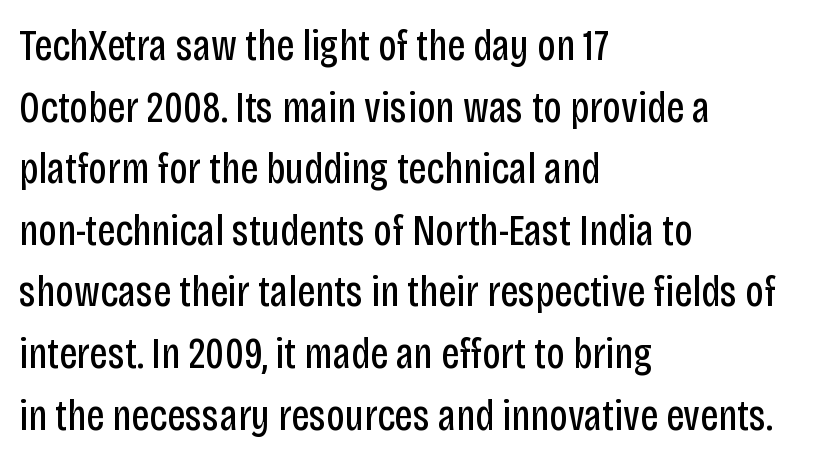
The image shows 44 px regular-weight, condensed sans-serif type, upright; set left-aligned, normal line spacing (1.4x), normal letter spacing, not underlined; low stroke contrast and a large x-height.
